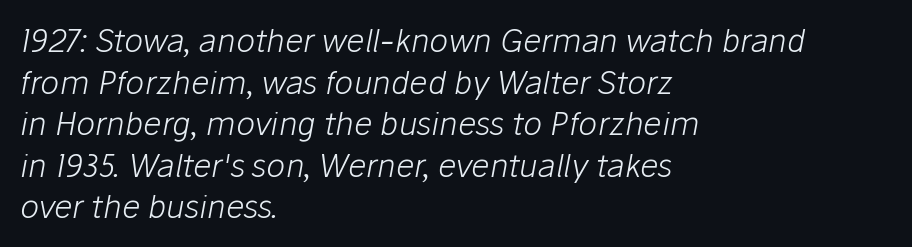
This sample is left-justified, so line endings fall wherever the words run out. The rendering uses natural spacing where letterforms have individual widths. Italic? Definitely — the glyphs are oblique. Honestly, the row spacing looks completely unremarkable. The string is rendered with underlining switched off.
